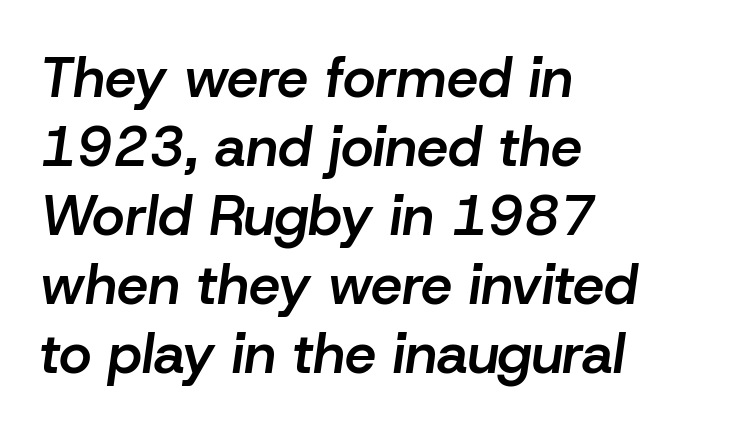
Notice how the passage keeps a crisp vertical edge on the left only. The face used here is a semibold: visibly heavier than regular, lighter than bold. Is the letter spacing exaggerated? No — it looks like the ordinary default. Think of a printed novel: that variable character pitch is what you see here.
